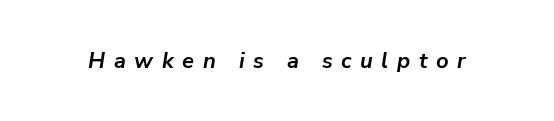
{"italic": "yes", "lean": "right", "slant_degrees": 9, "bold": "yes", "underline": "no", "letter_spacing": "wide", "letter_spacing_em": 0.39, "glyph_px": 22}
